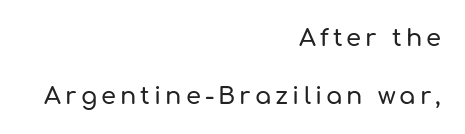
Short and long lines alike share a common ending point at right. The foot of each line stays bare and open. Do the letters lean? They stand straight. Quick note: interline space is abundant.
